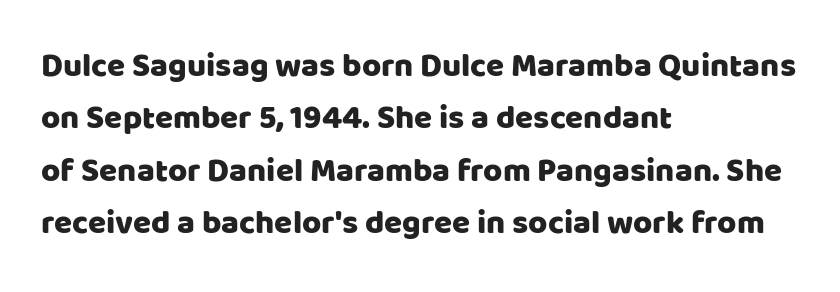
Spacing between characters is what you'd get straight out of the box. The paragraph shown leans on its left margin. Notice how the stems are strictly vertical — no italics here. You could not count columns in this text — the font is proportionally spaced.
